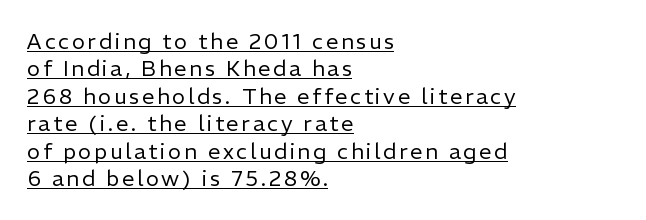
Weight: regular or lighter. Tall strokes in this sample are plumb rather than angled. The rows are spaced the way most documents space them. Every row of glyphs begins at an identical x-position on the left. Glance below the letters and you will spot a drawn line.
